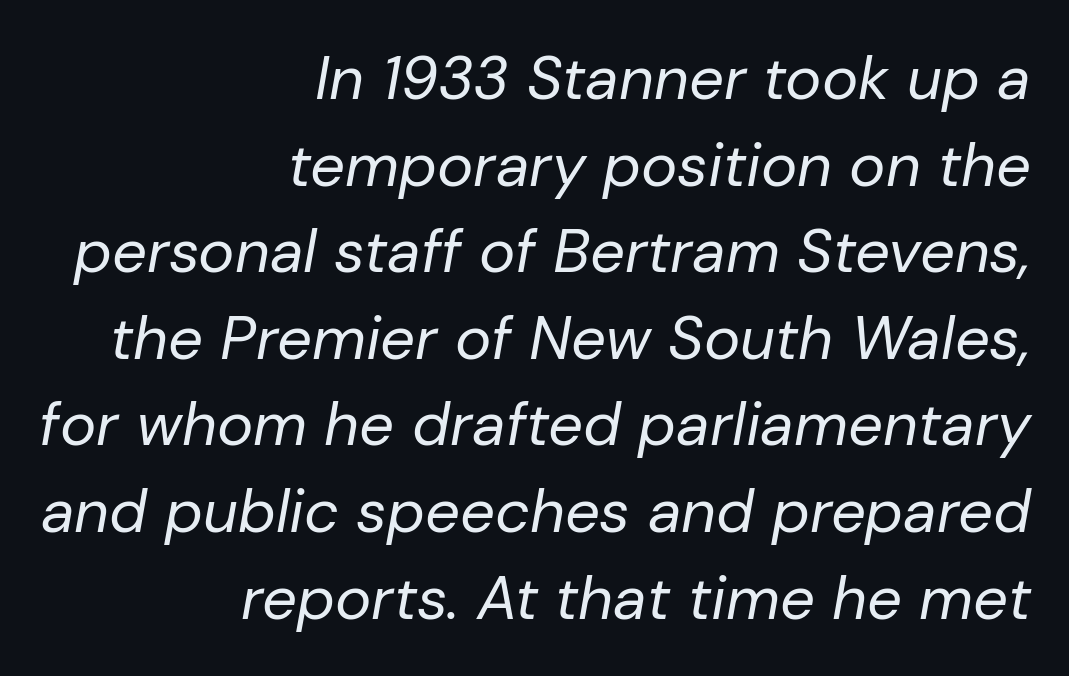
{"italic": "yes", "lean": "right", "slant_degrees": 10, "bold": "no", "weight": "regular", "width": "normal", "stroke_contrast": "low", "x_height": "medium", "monospaced": "no", "underline": "no", "align": "right", "line_spacing": "normal", "line_spacing_ratio": 1.42, "letter_spacing": "normal", "letter_spacing_em": 0.0, "glyph_px": 61}
